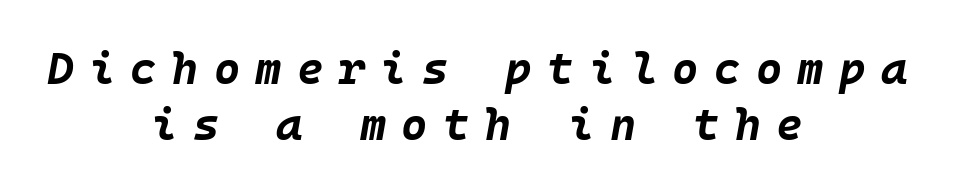
The image shows 45 px bold type, italic (leaning right); set centered, line spacing 1.24x, unusually wide letter spacing (+0.34 em), not underlined; low stroke contrast and a large x-height.
